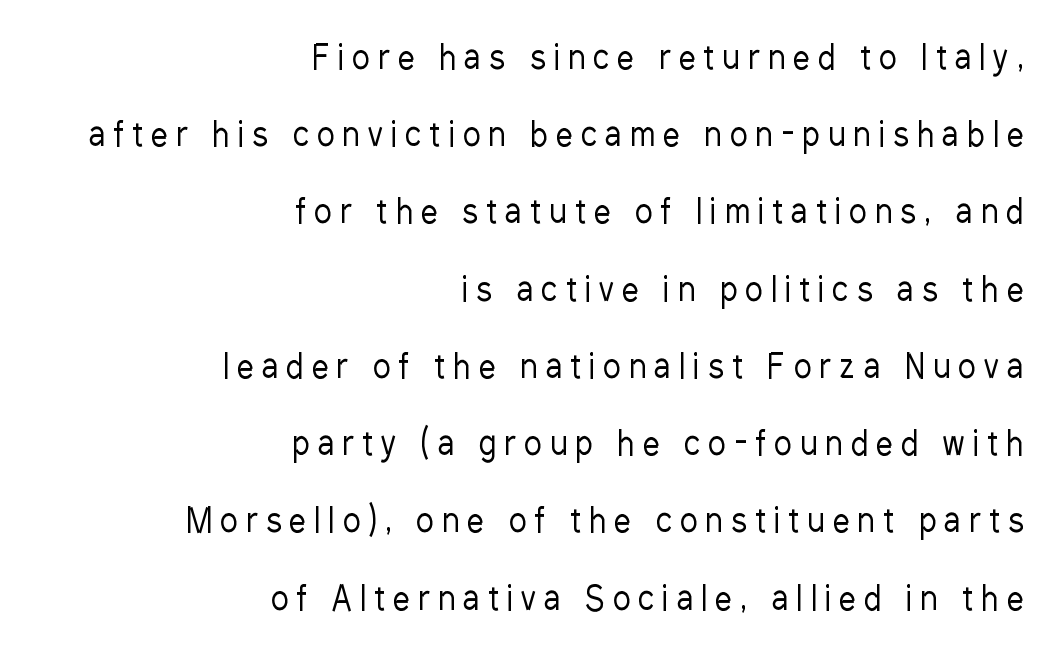
The image shows 33 px regular-weight, condensed sans-serif type, upright; set right-aligned, loose line spacing (2.34x), unusually wide letter spacing (+0.26 em), not underlined; low stroke contrast and a medium x-height.
